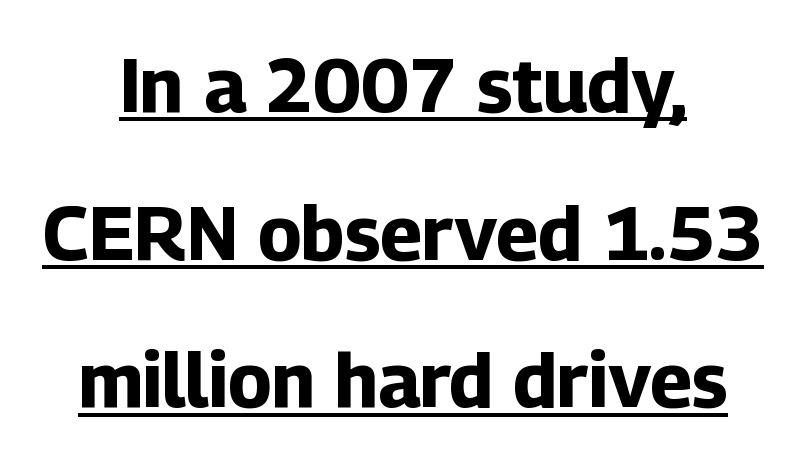
{"serif": "no", "italic": "no", "bold": "yes", "weight": "bold", "width": "normal", "stroke_contrast": "low", "x_height": "medium", "monospaced": "no", "underline": "yes", "align": "center", "line_spacing": "loose", "line_spacing_ratio": 1.97, "letter_spacing": "normal", "letter_spacing_em": 0.0, "glyph_px": 75}
